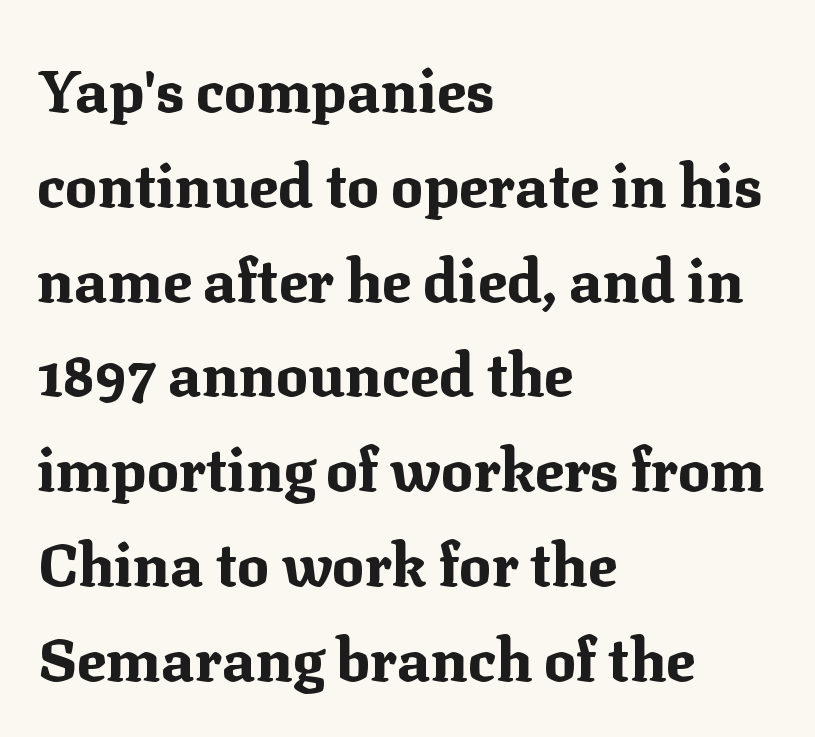
Q: Is the text bold? A: Yes.
Q: Is the text italic (slanted)? A: No, it is upright.
Q: Is the typeface a serif or a sans-serif typeface? A: Serif.
Q: Is the text underlined? A: No.
Q: How is the paragraph aligned? A: Left-aligned.
Q: Is the spacing between letters normal or unusually wide? A: Normal.
Q: Is the spacing between lines tight, normal or loose? A: Normal.
Q: Width (condensed, normal, or wide)? A: Normal.
Q: Stroke contrast? A: Medium.
Q: x-height? A: Medium.
Q: Monospaced? A: No.
